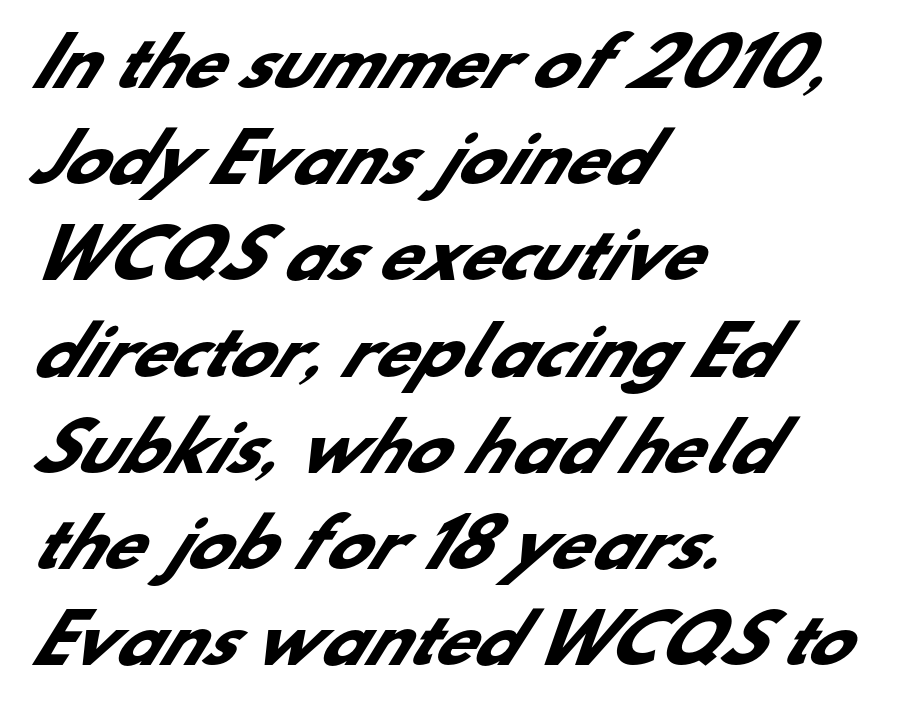
{"serif": "no", "bold": "yes", "weight": "heavy", "width": "normal", "stroke_contrast": "low", "x_height": "small", "monospaced": "no", "underline": "no", "align": "left", "line_spacing": "normal", "line_spacing_ratio": 1.48, "letter_spacing": "normal", "letter_spacing_em": 0.0, "glyph_px": 65}
